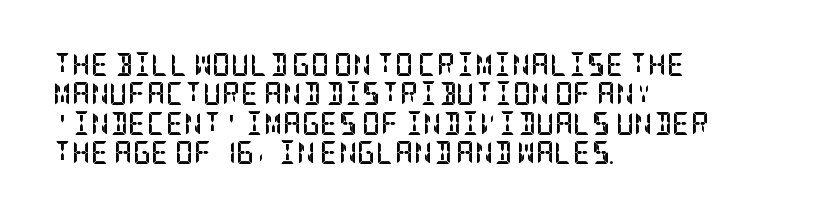
The image shows 23 px bold type, upright; set left-aligned, normal line spacing (1.28x), normal letter spacing, not underlined.
